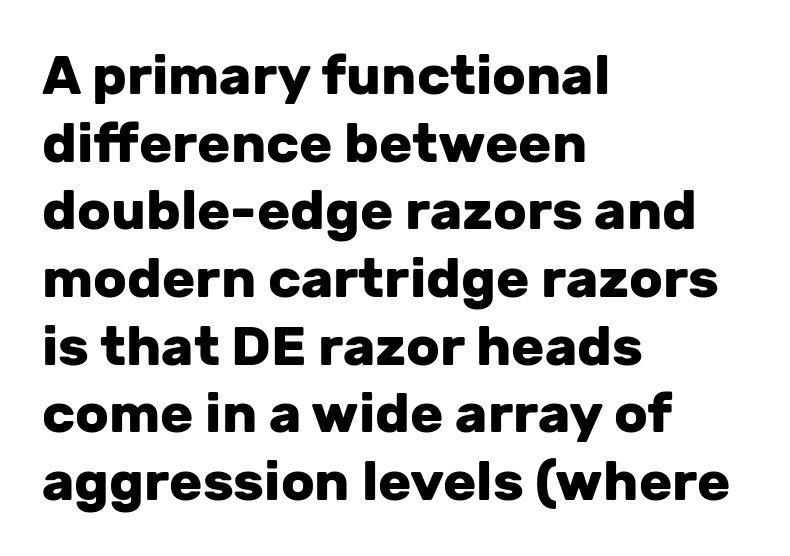
{"serif": "no", "italic": "no", "bold": "yes", "weight": "heavy", "width": "normal", "stroke_contrast": "low", "x_height": "medium", "monospaced": "no", "underline": "no", "align": "left", "line_spacing_ratio": 1.23, "letter_spacing": "normal", "letter_spacing_em": 0.0, "glyph_px": 55}
